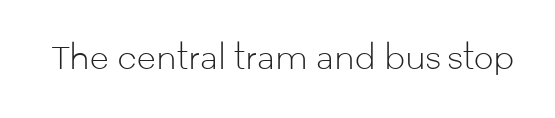
Q: Is the text bold? A: No.
Q: Is the text italic (slanted)? A: No, it is upright.
Q: Is the typeface a serif or a sans-serif typeface? A: Sans-serif.
Q: Is the text underlined? A: No.
Q: Is the spacing between letters normal or unusually wide? A: Normal.
Q: Width (condensed, normal, or wide)? A: Normal.
Q: Stroke contrast? A: Low.
Q: x-height? A: Medium.
Q: Monospaced? A: No.
